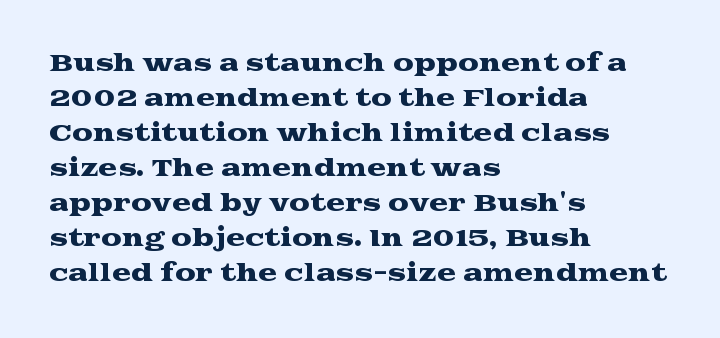
{"italic": "no", "underline": "no", "align": "left", "line_spacing": "normal", "line_spacing_ratio": 1.52, "letter_spacing": "normal", "letter_spacing_em": 0.0, "glyph_px": 23}
